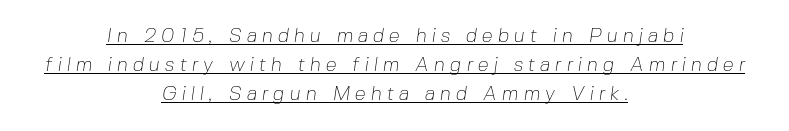
{"bold": "no", "underline": "yes", "align": "center", "line_spacing": "normal", "line_spacing_ratio": 1.44, "letter_spacing": "wide", "letter_spacing_em": 0.24, "glyph_px": 20}
